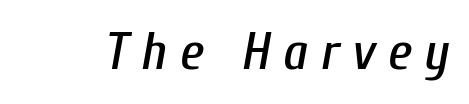
Spacing verdict: proportional, widths tailored to each character. The gap between lines stays unmarked. Substantial extra tracking has been applied to these lines. Italic: yes, the glyphs are oblique.
